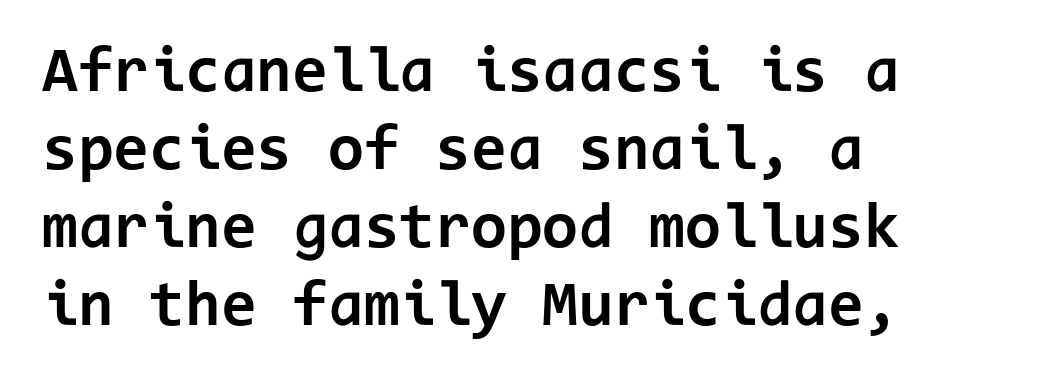
{"serif": "no", "italic": "no", "bold": "yes", "weight": "bold", "width": "normal", "stroke_contrast": "low", "x_height": "medium", "monospaced": "yes", "underline": "no", "align": "left", "line_spacing_ratio": 1.2, "letter_spacing": "normal", "letter_spacing_em": 0.0, "glyph_px": 65}
